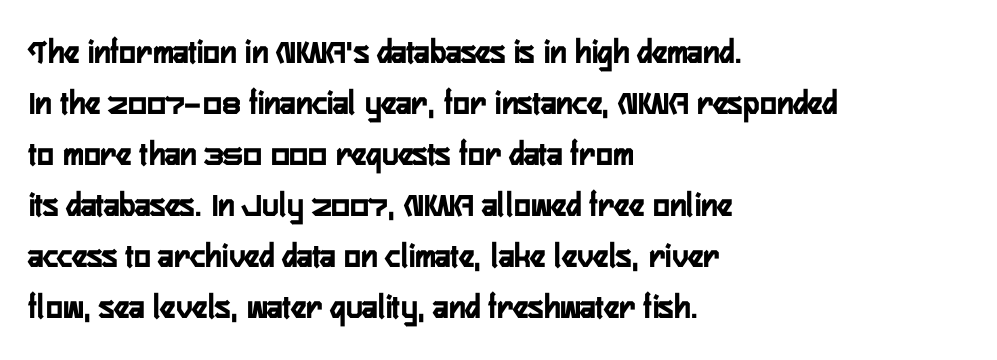
Q: Is the text italic (slanted)? A: No, it is upright.
Q: Is the typeface a serif or a sans-serif typeface? A: Sans-serif.
Q: Is the text underlined? A: No.
Q: How is the paragraph aligned? A: Left-aligned.
Q: Is the spacing between letters normal or unusually wide? A: Normal.
Q: Is the spacing between lines tight, normal or loose? A: Normal.
Q: Width (condensed, normal, or wide)? A: Condensed.
Q: Stroke contrast? A: Low.
Q: x-height? A: Medium.
Q: Monospaced? A: No.
